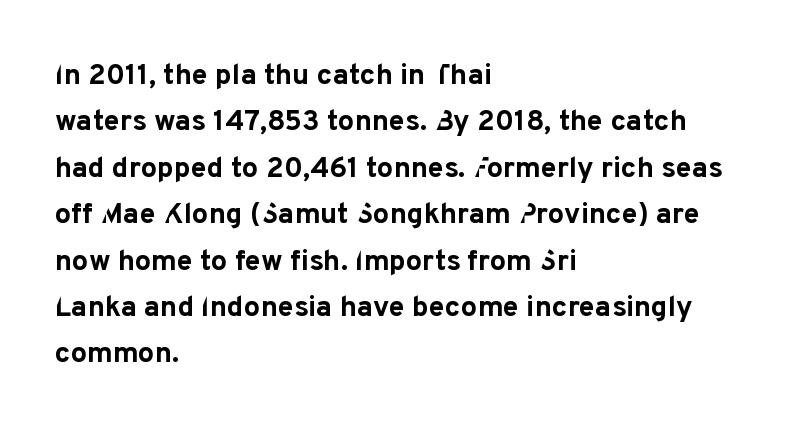
Look at the stroke-to-counter ratio: heavy, a bold. Descenders are the only things crossing below the line. Spacing verdict: proportional, widths tailored to each character. Students, note that the glyphs here touch the page at normal intervals.
